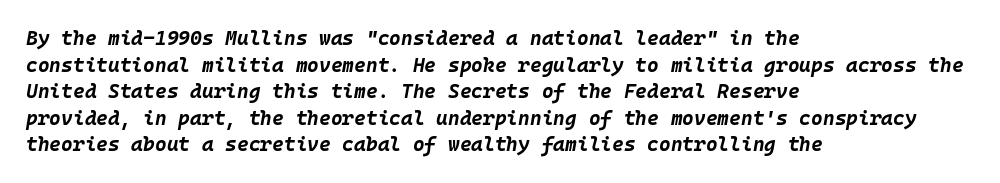
Q: Is the text bold? A: Yes.
Q: Is the text italic (slanted)? A: Yes, it leans right by about 10 degrees.
Q: Is the text underlined? A: No.
Q: How is the paragraph aligned? A: Left-aligned.
Q: Is the spacing between letters normal or unusually wide? A: Normal.
Q: Is the spacing between lines tight, normal or loose? A: Normal.
